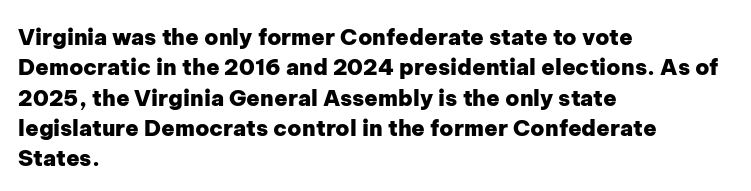
The image shows 22 px bold type, upright; set left-aligned, normal line spacing (1.38x), normal letter spacing, not underlined.
